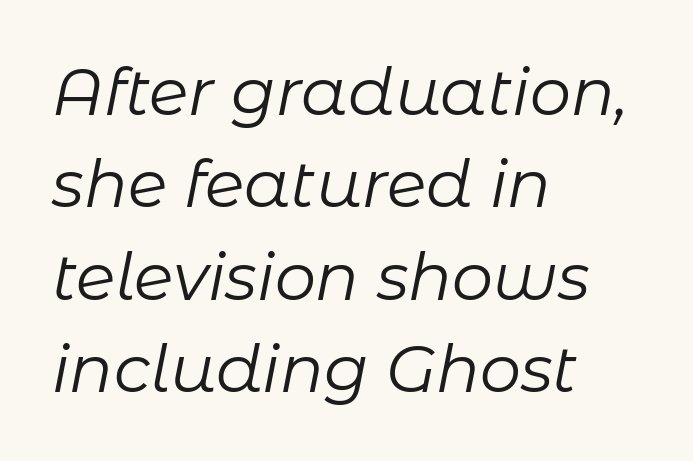
{"italic": "yes", "lean": "right", "slant_degrees": 11, "bold": "no", "weight": "regular", "width": "normal", "stroke_contrast": "low", "x_height": "medium", "monospaced": "no", "underline": "no", "align": "left", "line_spacing": "normal", "line_spacing_ratio": 1.42, "letter_spacing": "normal", "letter_spacing_em": 0.0, "glyph_px": 65}
